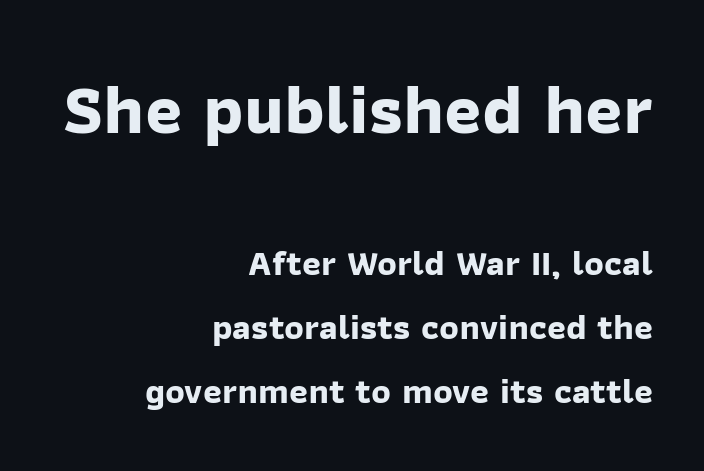
{"serif": "no", "bold": "yes", "weight": "bold", "width": "normal", "stroke_contrast": "low", "x_height": "medium", "monospaced": "no", "underline": "no", "align": "right", "line_spacing_ratio": 1.77, "letter_spacing": "normal", "letter_spacing_em": 0.0, "larger_block": "first", "size_ratio": 1.97, "glyph_px": 71}
